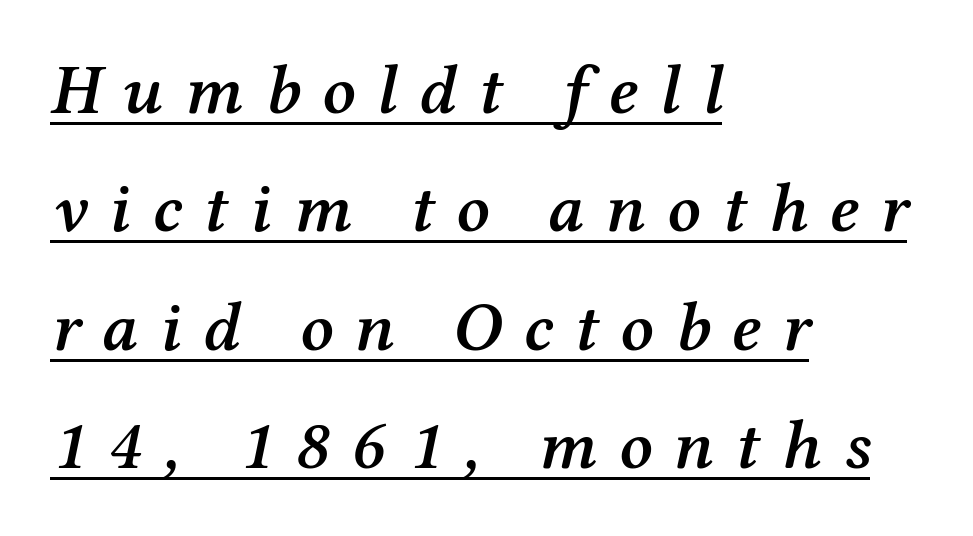
These lines sit exactly where default settings would place them. Looks like regular typesetting: each glyph gets only the width it needs. The tracking reads as deliberately expanded to a designer's eye. The sample has been set in demibold, a notch under bold. Casual observation: everything's shoved over to the left. Is this a sans? No — the strokes have serifs.
